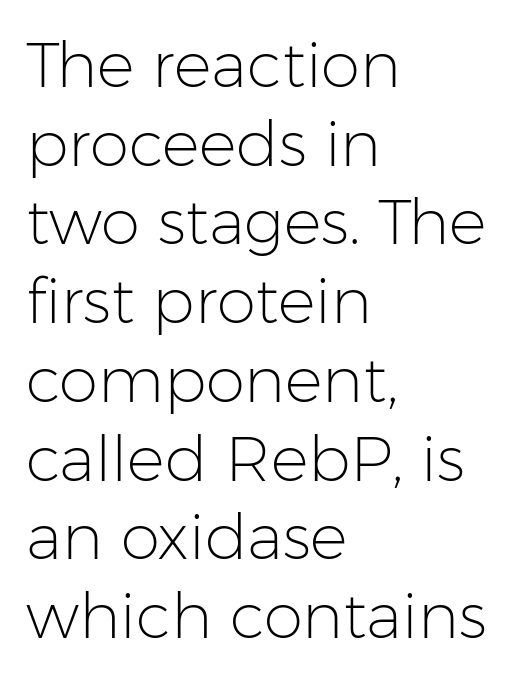
{"serif": "no", "italic": "no", "bold": "no", "weight": "light", "width": "normal", "stroke_contrast": "low", "x_height": "medium", "monospaced": "no", "underline": "no", "align": "left", "line_spacing": "normal", "line_spacing_ratio": 1.25, "letter_spacing": "normal", "letter_spacing_em": 0.0, "glyph_px": 63}
